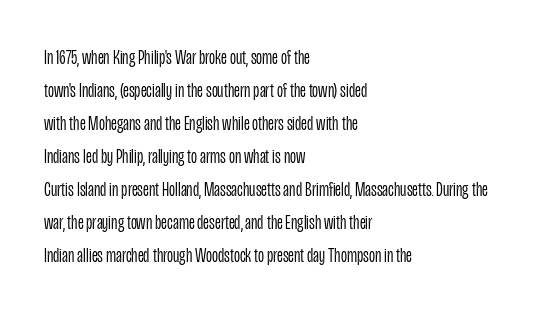
The image shows 21 px text type, upright; set left-aligned, normal line spacing (1.57x), normal letter spacing, not underlined.
